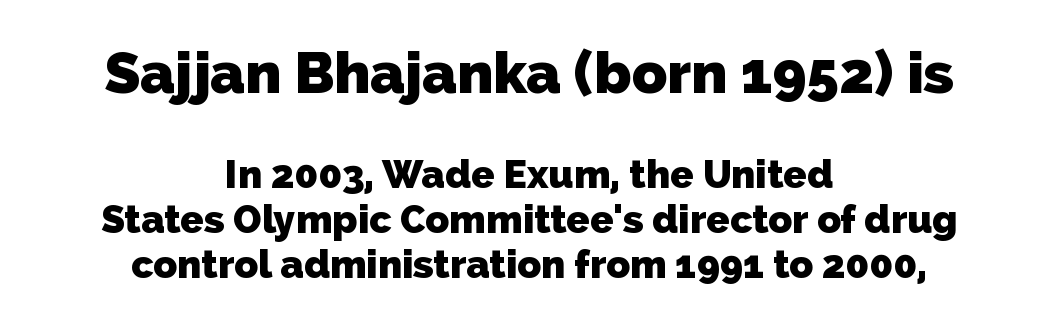
{"serif": "no", "bold": "yes", "weight": "heavy", "width": "normal", "stroke_contrast": "low", "x_height": "medium", "monospaced": "no", "underline": "no", "align": "center", "line_spacing": "tight", "line_spacing_ratio": 1.15, "letter_spacing": "normal", "letter_spacing_em": 0.0, "larger_block": "first", "size_ratio": 1.49, "glyph_px": 58}
